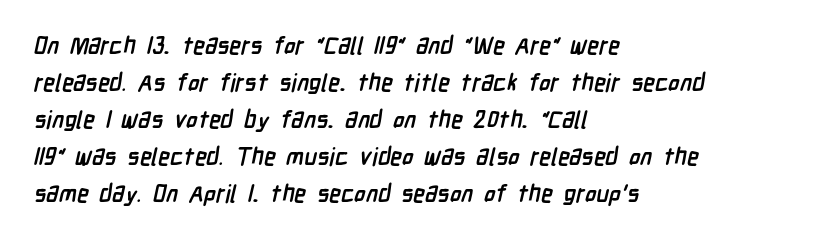
{"bold": "yes", "underline": "no", "align": "left", "line_spacing": "normal", "line_spacing_ratio": 1.54, "letter_spacing": "normal", "letter_spacing_em": 0.0, "glyph_px": 24}
